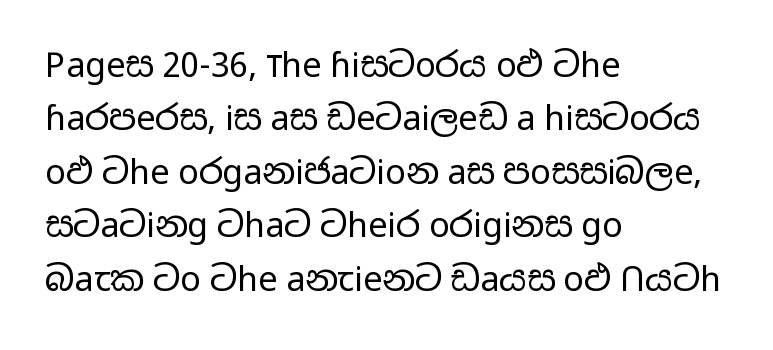
The image shows 34 px regular-weight, wide sans-serif type, upright; set left-aligned, normal line spacing (1.57x), normal letter spacing, not underlined; low stroke contrast and a medium x-height.
